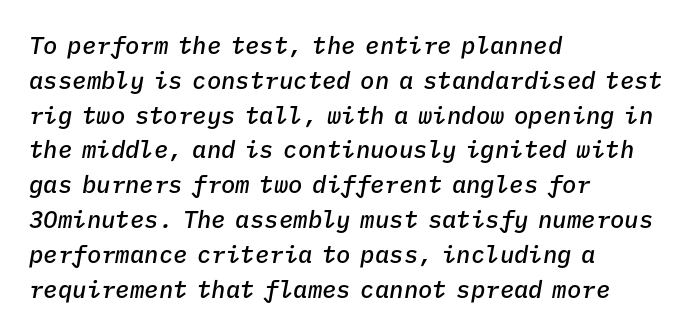
The image shows 24 px text type, italic (leaning right); set left-aligned, normal line spacing (1.45x), normal letter spacing, not underlined.
